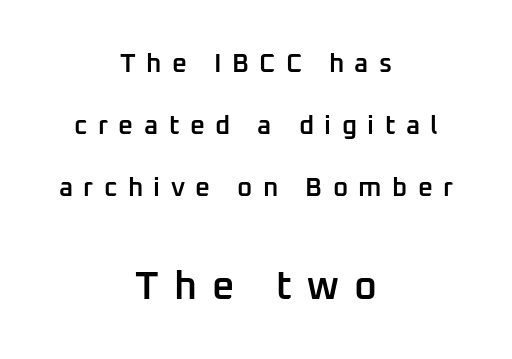
{"serif": "no", "italic": "no", "bold": "semi", "weight": "semibold", "width": "normal", "stroke_contrast": "low", "x_height": "medium", "monospaced": "no", "underline": "no", "align": "center", "line_spacing": "loose", "line_spacing_ratio": 2.38, "letter_spacing": "wide", "letter_spacing_em": 0.4, "larger_block": "second", "size_ratio": 1.5, "glyph_px": 39}
